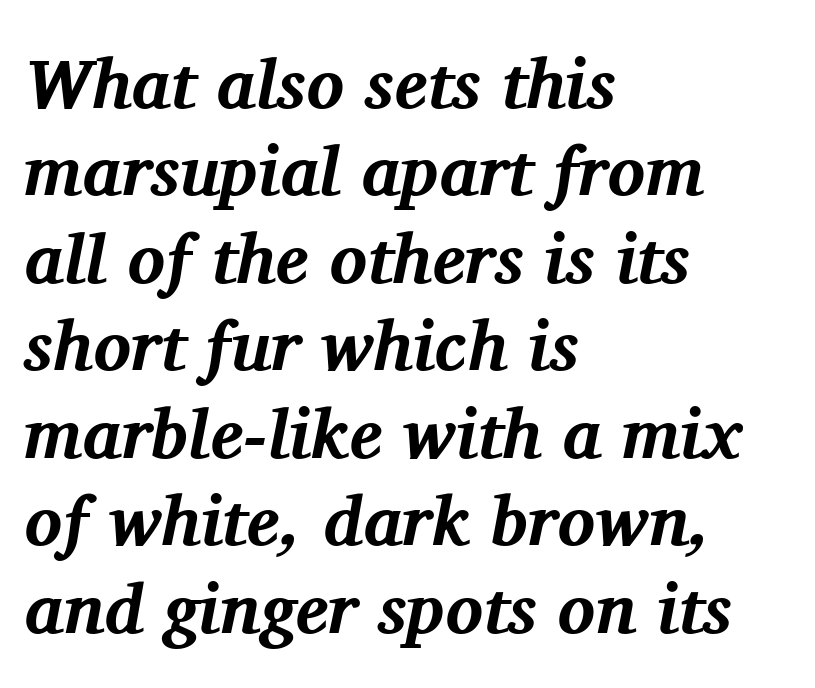
Beneath every word, the page is bare. The rendering applies a slant to the glyphs. This sample uses a serif face. The letterforms sit shoulder to shoulder at normal distance. The characters look thick and weighty, a clear bold. The setting favours the left margin, as ordinary paragraphs usually do.
